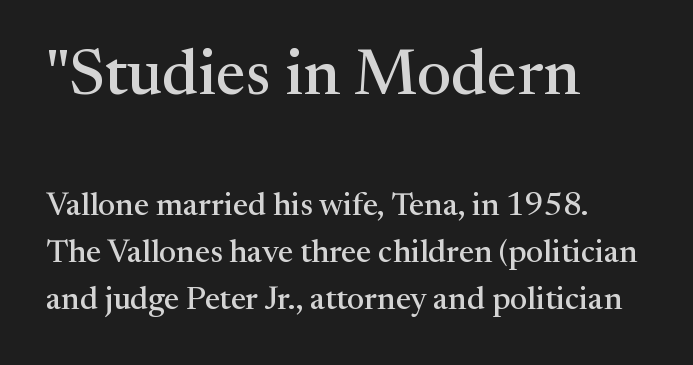
Q: Is the text italic (slanted)? A: No, it is upright.
Q: Is the typeface a serif or a sans-serif typeface? A: Serif.
Q: Is the text underlined? A: No.
Q: How is the paragraph aligned? A: Left-aligned.
Q: Is the spacing between letters normal or unusually wide? A: Normal.
Q: Is the spacing between lines tight, normal or loose? A: Normal.
Q: Which block of text is set in a larger size, the first (top) or the second (bottom)? A: The first (top) one.
Q: Width (condensed, normal, or wide)? A: Normal.
Q: Stroke contrast? A: Medium.
Q: x-height? A: Medium.
Q: Monospaced? A: No.
